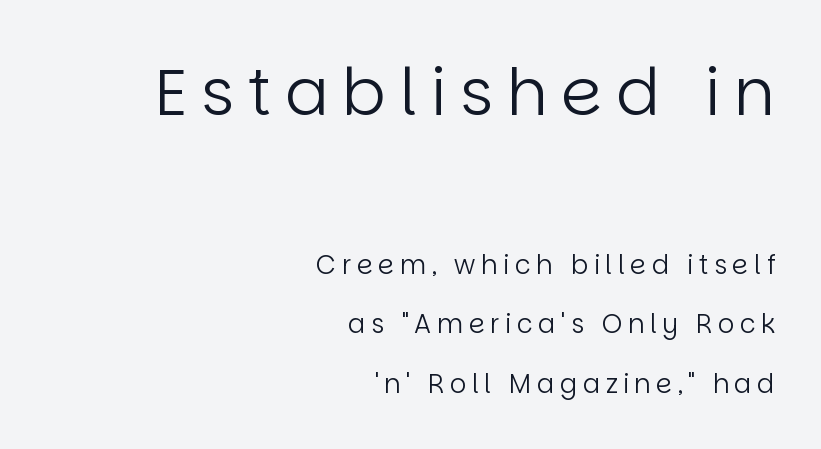
{"serif": "no", "italic": "no", "bold": "no", "weight": "regular", "width": "normal", "stroke_contrast": "low", "x_height": "large", "monospaced": "no", "underline": "no", "align": "right", "line_spacing": "loose", "line_spacing_ratio": 2.28, "letter_spacing": "wide", "letter_spacing_em": 0.21, "larger_block": "first", "size_ratio": 2.5, "glyph_px": 65}
